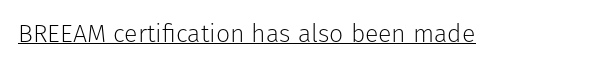
{"italic": "no", "bold": "no", "underline": "yes", "letter_spacing": "normal", "letter_spacing_em": 0.0, "glyph_px": 25}
